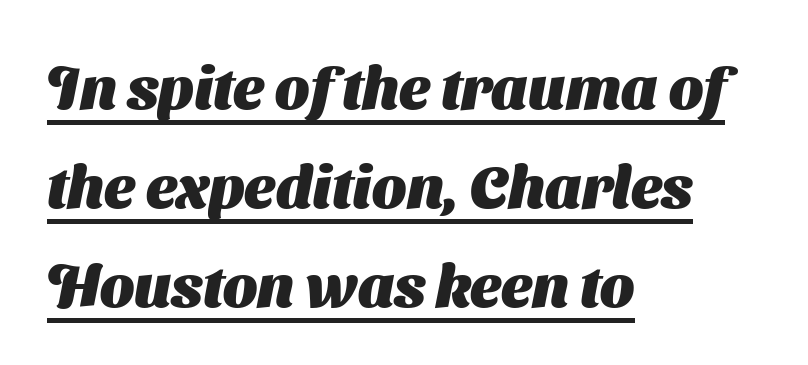
This rendering features underlined lettering. The face used here is rendered with its standard letterfit. Typographically, this falls in the sans-serif category. Teacher's note: observe the even left margin — that is flush-left alignment. Does the leading feel generous? No, just average.
